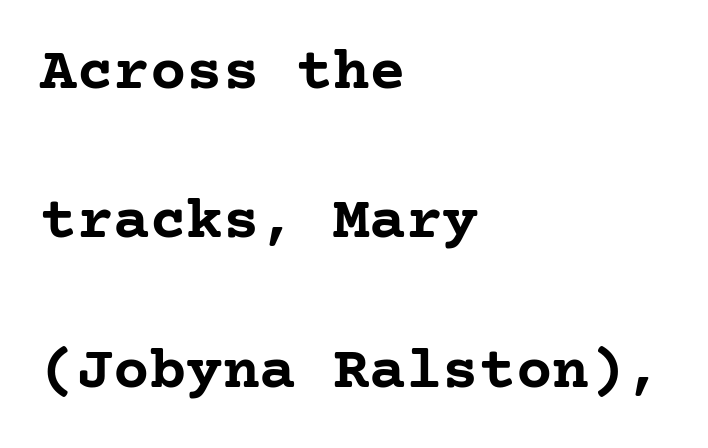
Ascenders rise straight up at ninety degrees. Leading is clearly above the norm, producing a sparse column. A classic flush-left, rag-right setting is used for this passage. You'd pick this weight for a headline — it's a proper bold. The typeface chosen for these lines features serifs. A bare baseline throughout the passage.
